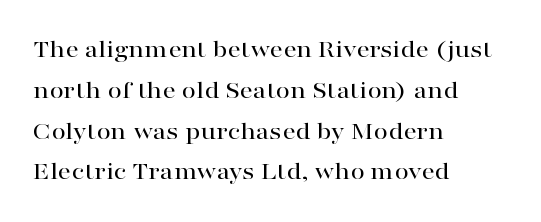
The image shows 26 px text type, upright; set left-aligned, normal line spacing (1.57x), normal letter spacing, not underlined.
